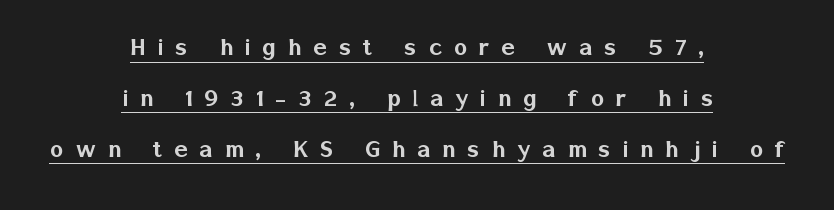
{"serif": "no", "italic": "no", "width": "normal", "stroke_contrast": "low", "x_height": "medium", "monospaced": "no", "underline": "yes", "align": "center", "line_spacing_ratio": 1.82, "letter_spacing": "wide", "letter_spacing_em": 0.43, "glyph_px": 28}
